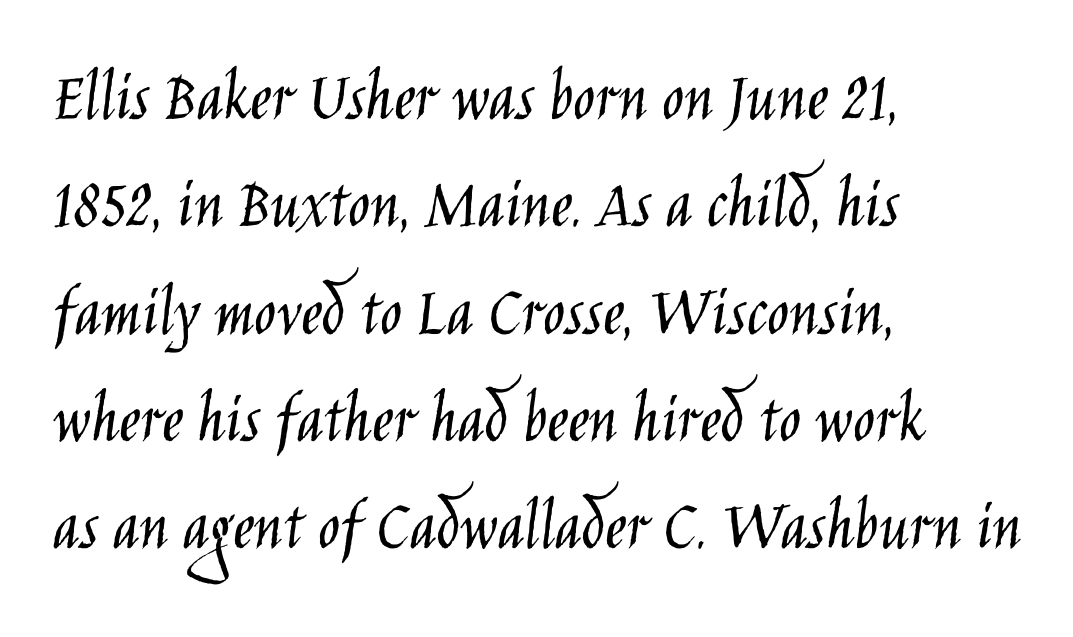
The lines sit at an ordinary, default distance from one another. Any mark beneath the type? The region is blank. No chunkiness to these letters — they're not bold. Reading down the block, your eye returns to a fixed left position each line.
